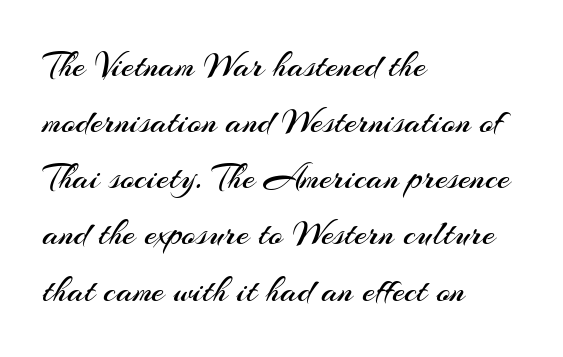
The image shows 36 px regular-weight sans-serif type; set left-aligned, normal line spacing (1.56x), normal letter spacing, not underlined; medium stroke contrast and a small x-height.
